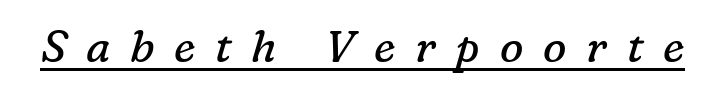
The image shows 44 px regular-weight serif type, italic (leaning right); set unusually wide letter spacing (+0.45 em), underlined; low stroke contrast and a medium x-height.
